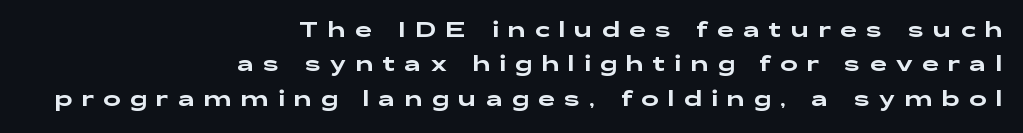
The image shows 21 px text type, upright; set right-aligned, normal line spacing (1.64x), unusually wide letter spacing (+0.44 em), not underlined.
